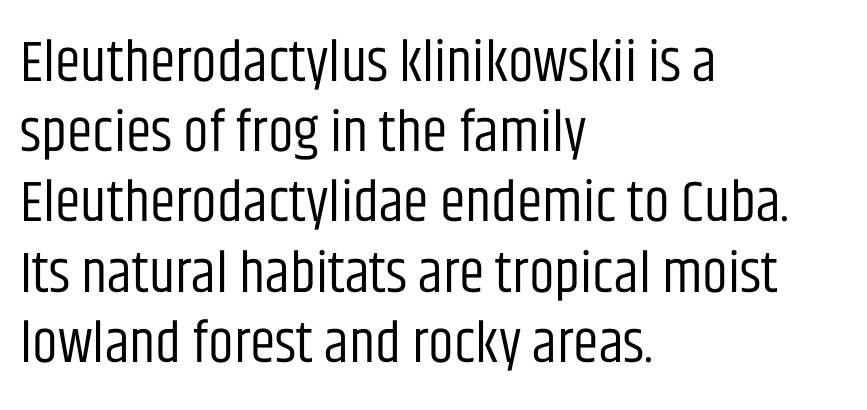
{"serif": "no", "italic": "no", "bold": "no", "weight": "regular", "width": "condensed", "stroke_contrast": "low", "x_height": "large", "monospaced": "no", "underline": "no", "align": "left", "line_spacing_ratio": 1.21, "letter_spacing": "normal", "letter_spacing_em": 0.0, "glyph_px": 58}
